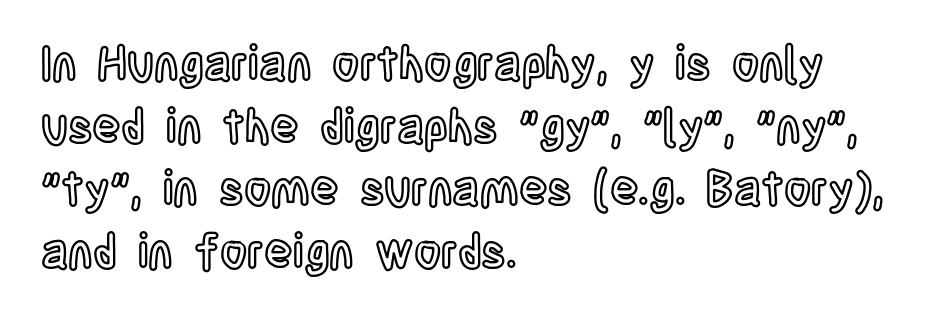
Do the characters align in a grid? No, the font is proportional. These lines sit exactly where default settings would place them. This rendering uses left alignment, leaving the right contour irregular. Short note: letters normally spaced.
